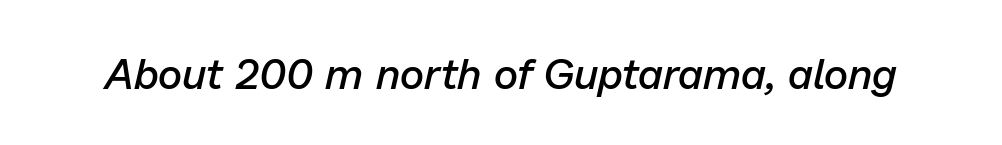
Underlining? Definitely not there. Firm but not heavy-handed strokes: this text is semibold. The letterforms sit shoulder to shoulder at normal distance. Italic: yes, the glyphs are oblique.
